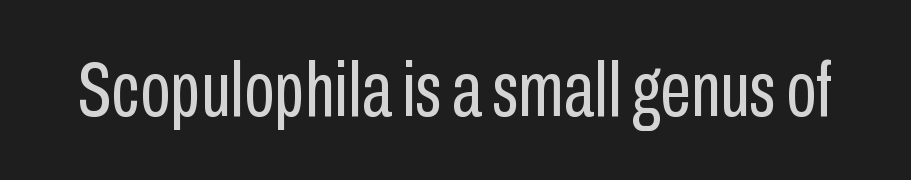
{"serif": "no", "italic": "no", "bold": "no", "weight": "regular", "width": "condensed", "stroke_contrast": "low", "x_height": "medium", "monospaced": "no", "underline": "no", "letter_spacing": "normal", "letter_spacing_em": 0.0, "glyph_px": 78}
